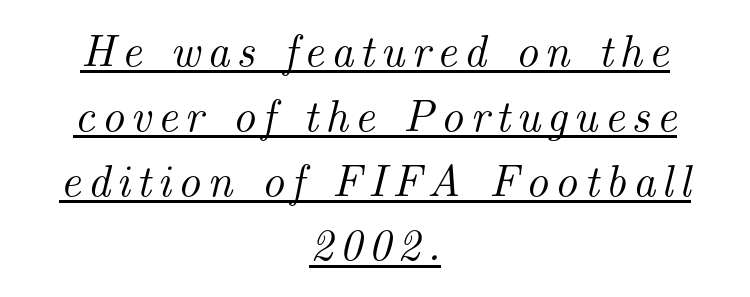
The image shows 45 px serif type, italic (leaning right); set centered, normal line spacing (1.44x), underlined; medium stroke contrast and a small x-height.
